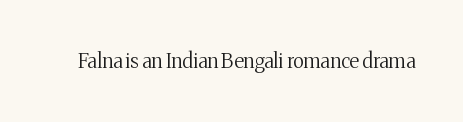
The image shows 20 px text type, upright; set normal letter spacing, not underlined.
